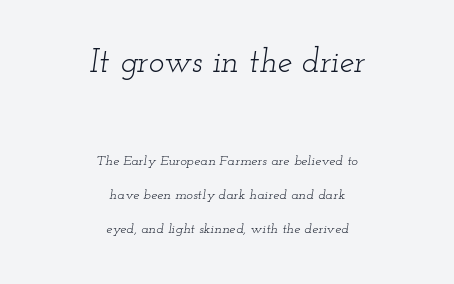
This layout puts the oversized block above and the modest block below. A light-to-regular cut is what we see here. Where is the straight margin? There isn't one; the lines are centered. The letters sit at their default tracking, neither squeezed nor spread.
